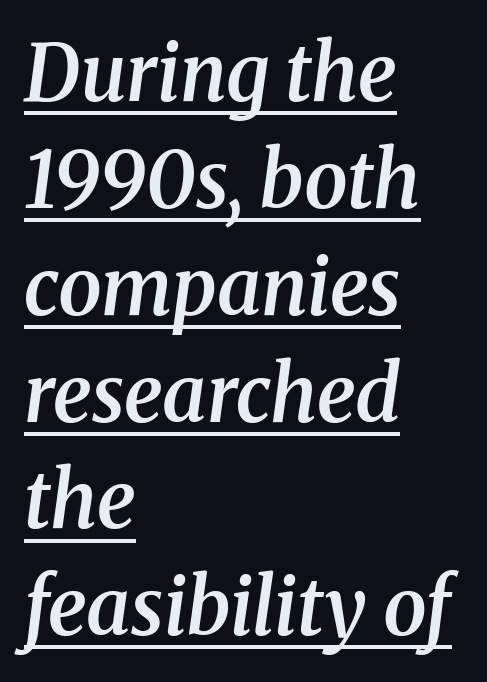
Q: Is the text bold? A: Semi-bold.
Q: Is the text italic (slanted)? A: Yes, it leans right by about 8 degrees.
Q: Is the typeface a serif or a sans-serif typeface? A: Serif.
Q: Is the text underlined? A: Yes.
Q: How is the paragraph aligned? A: Left-aligned.
Q: Is the spacing between letters normal or unusually wide? A: Normal.
Q: Is the spacing between lines tight, normal or loose? A: Normal.
Q: Width (condensed, normal, or wide)? A: Normal.
Q: Stroke contrast? A: Medium.
Q: x-height? A: Medium.
Q: Monospaced? A: No.
